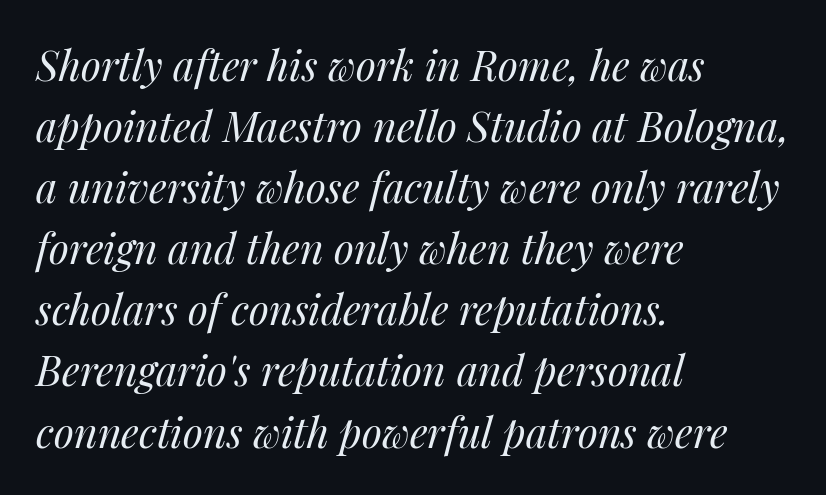
{"italic": "yes", "lean": "right", "slant_degrees": 14, "bold": "no", "weight": "regular", "width": "normal", "stroke_contrast": "medium", "x_height": "medium", "monospaced": "no", "underline": "no", "align": "left", "line_spacing": "normal", "line_spacing_ratio": 1.49, "letter_spacing": "normal", "letter_spacing_em": 0.0, "glyph_px": 41}
